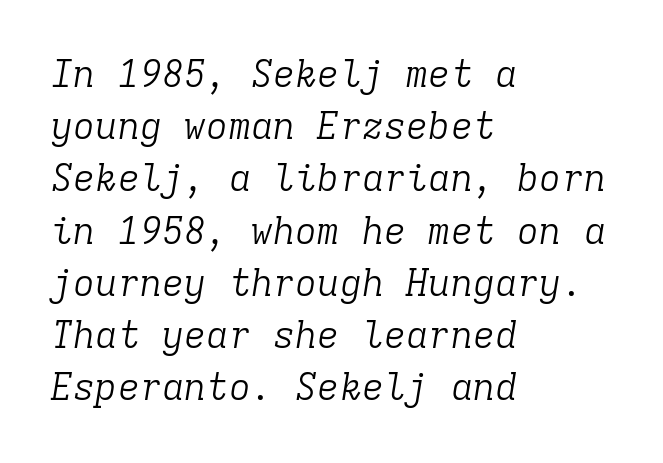
The passage shown has conventional tracking throughout. The lines sit at an ordinary, default distance from one another. Decoration check: the copy has no underline. Looks like terminal output: every glyph gets an equal slot.
